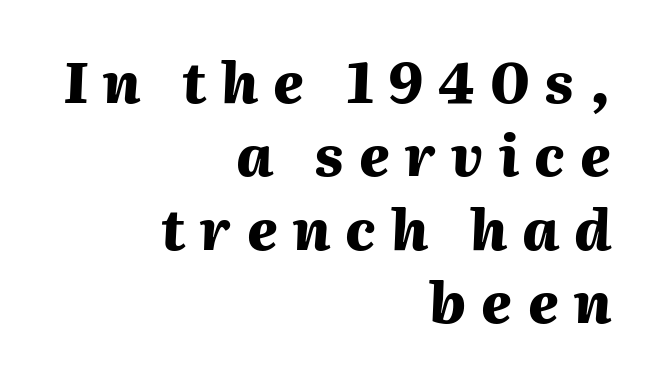
{"italic": "yes", "lean": "right", "slant_degrees": 2, "bold": "yes", "weight": "heavy", "width": "normal", "stroke_contrast": "medium", "x_height": "medium", "monospaced": "no", "underline": "no", "align": "right", "line_spacing": "normal", "line_spacing_ratio": 1.31, "letter_spacing": "wide", "letter_spacing_em": 0.27, "glyph_px": 56}
